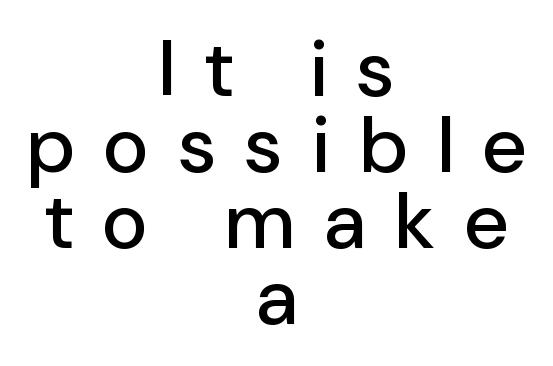
{"serif": "no", "italic": "no", "width": "normal", "stroke_contrast": "low", "x_height": "medium", "monospaced": "no", "underline": "no", "align": "center", "line_spacing": "tight", "line_spacing_ratio": 0.96, "letter_spacing": "wide", "letter_spacing_em": 0.38, "glyph_px": 79}
